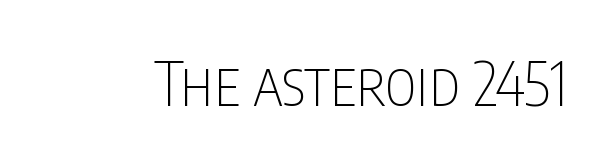
Q: Is the text bold? A: No.
Q: Is the text italic (slanted)? A: No, it is upright.
Q: Is the typeface a serif or a sans-serif typeface? A: Sans-serif.
Q: Is the text underlined? A: No.
Q: Is the spacing between letters normal or unusually wide? A: Normal.
Q: Width (condensed, normal, or wide)? A: Condensed.
Q: Stroke contrast? A: Low.
Q: x-height? A: Large.
Q: Monospaced? A: No.
